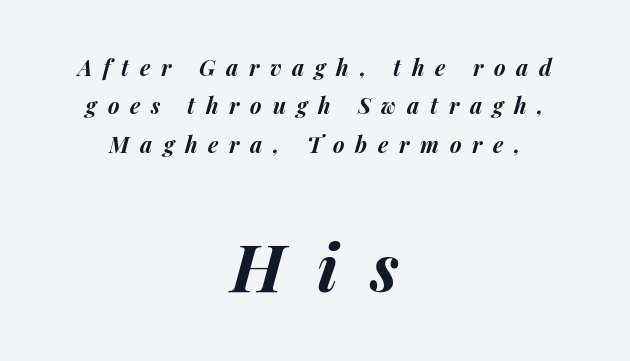
{"italic": "yes", "lean": "right", "slant_degrees": 14, "bold": "yes", "weight": "bold", "width": "normal", "stroke_contrast": "medium", "x_height": "medium", "monospaced": "no", "underline": "no", "align": "center", "line_spacing_ratio": 1.74, "letter_spacing": "wide", "letter_spacing_em": 0.49, "larger_block": "second", "size_ratio": 3.0, "glyph_px": 66}
